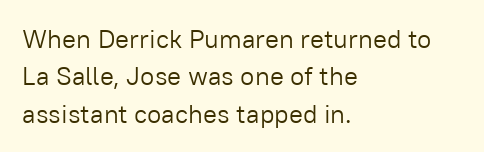
{"italic": "no", "bold": "no", "underline": "no", "align": "left", "line_spacing": "normal", "line_spacing_ratio": 1.44, "letter_spacing": "normal", "letter_spacing_em": 0.0, "glyph_px": 26}
